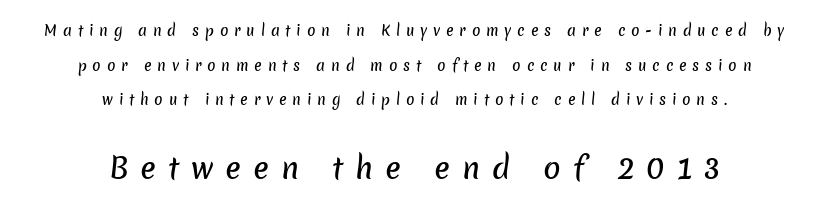
The image shows 29 px sans-serif type; set centered, loose line spacing (2.48x), unusually wide letter spacing (+0.41 em), not underlined; the second (bottom) block is 2.07x larger; low stroke contrast and a medium x-height.
